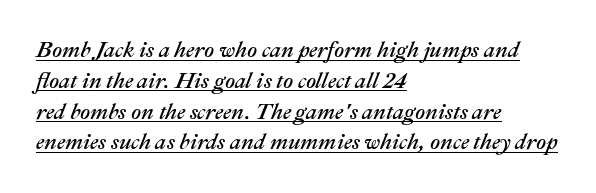
The image shows 22 px text type, italic (leaning right); set left-aligned, normal line spacing (1.4x), normal letter spacing, underlined.
